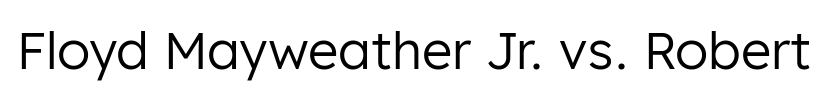
Ascenders rise straight up at ninety degrees. Check the space under the baseline: it is left empty. What stands out about the letter spacing? Nothing — it is the standard amount. The designer went with a sans here, leaving each stem footless.
